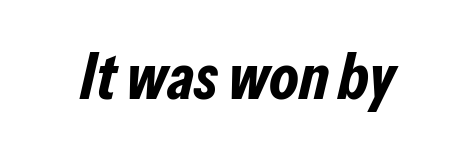
Italic? Definitely — the glyphs are oblique. Words appear dense and cohesive because spacing is normal. These words are printed bold, with thick strokes throughout. A clean baseline with only descenders dipping below it.
